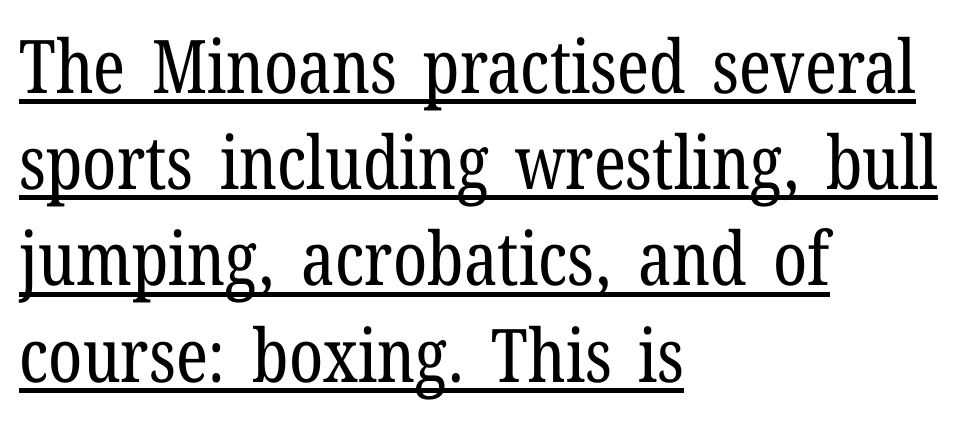
Characters remain perfectly vertical along every line. A typesetter would label this face a serif. Decoration check: the copy is underlined. Stroke mass is kept to a normal reading level or below. Does the leading feel generous? No, just average.
